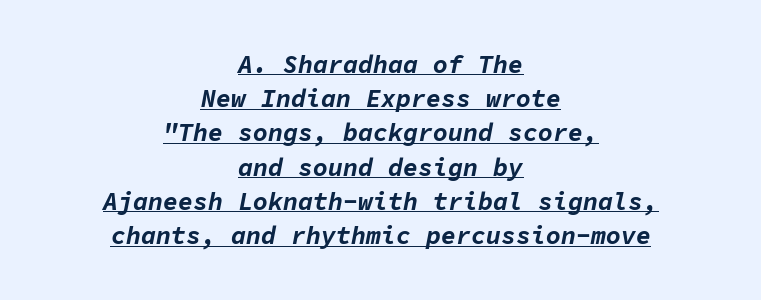
{"italic": "yes", "lean": "right", "slant_degrees": 11, "bold": "yes", "underline": "yes", "align": "center", "line_spacing": "normal", "line_spacing_ratio": 1.37, "letter_spacing": "normal", "letter_spacing_em": 0.0, "glyph_px": 25}
